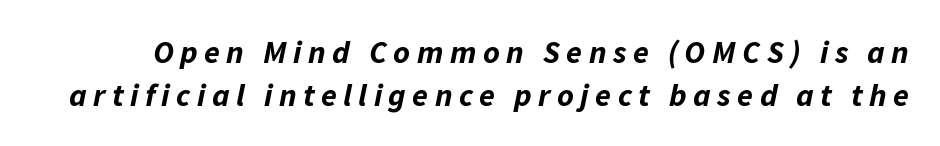
The image shows 32 px bold type, italic (leaning right); set normal line spacing (1.34x), unusually wide letter spacing (+0.2 em), not underlined; low stroke contrast and a medium x-height.
